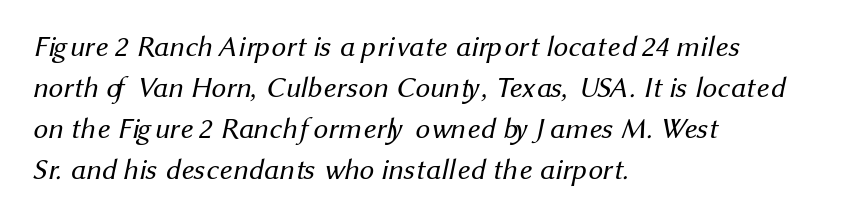
Q: Is the text bold? A: No.
Q: Is the typeface a serif or a sans-serif typeface? A: Sans-serif.
Q: Is the text underlined? A: No.
Q: How is the paragraph aligned? A: Left-aligned.
Q: Is the spacing between letters normal or unusually wide? A: Normal.
Q: Is the spacing between lines tight, normal or loose? A: Normal.
Q: Width (condensed, normal, or wide)? A: Normal.
Q: Stroke contrast? A: Medium.
Q: x-height? A: Medium.
Q: Monospaced? A: No.
